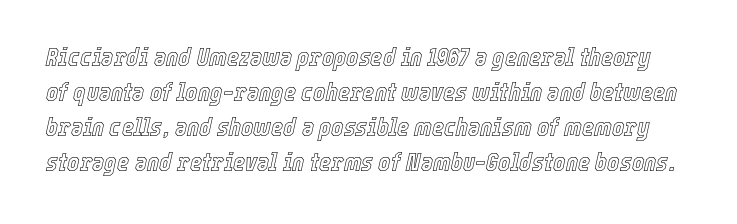
{"italic": "yes", "lean": "right", "slant_degrees": 12, "underline": "no", "line_spacing": "normal", "line_spacing_ratio": 1.35, "letter_spacing": "normal", "letter_spacing_em": 0.0, "glyph_px": 26}
